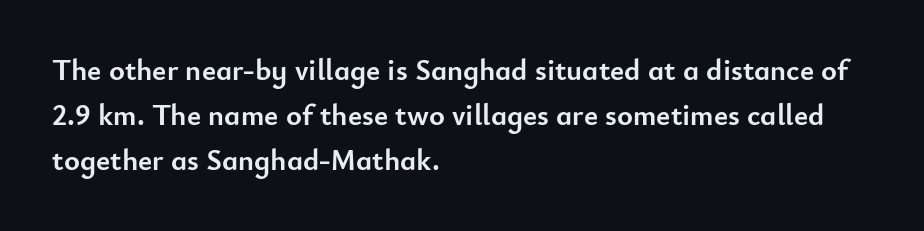
{"serif": "no", "italic": "no", "bold": "yes", "weight": "semibold", "width": "normal", "stroke_contrast": "low", "x_height": "small", "monospaced": "no", "underline": "no", "align": "left", "line_spacing": "normal", "line_spacing_ratio": 1.5, "letter_spacing": "normal", "letter_spacing_em": 0.0, "glyph_px": 30}
